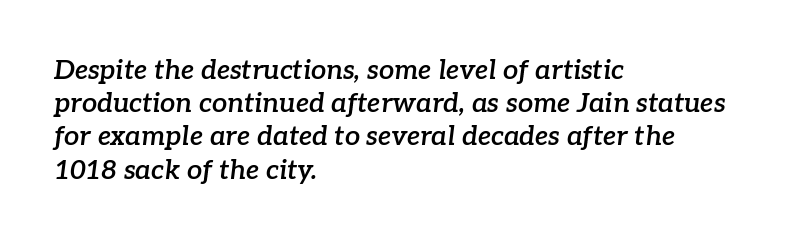
The glyphs are unaccompanied by any horizontal stroke below them. No extra tracking has been applied to these lines. These lines were composed using italics. Strokes here are thickened, but only to semibold level. This sample is left-justified, so line endings fall wherever the words run out.
